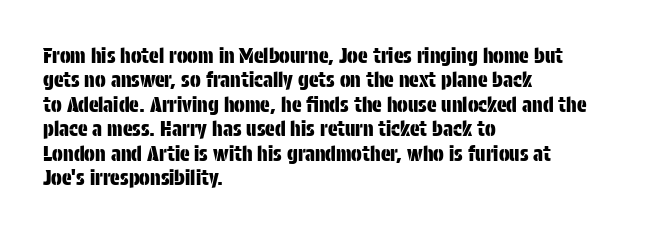
The image shows 20 px text type, upright; set left-aligned, line spacing 1.22x, normal letter spacing, not underlined.
